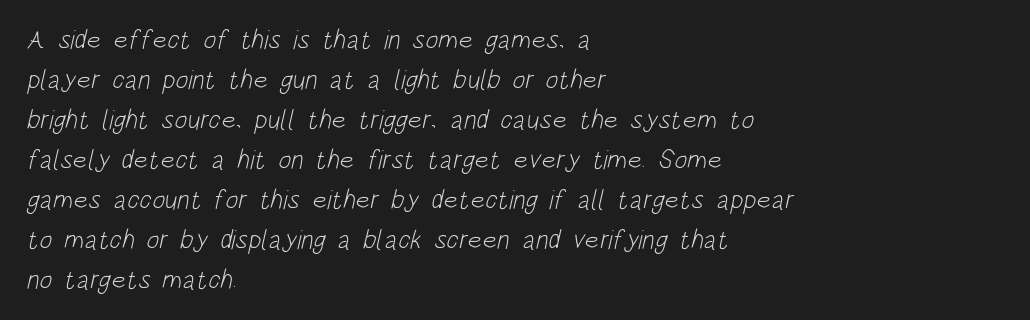
{"bold": "no", "underline": "no", "align": "left", "line_spacing": "normal", "line_spacing_ratio": 1.48, "letter_spacing": "normal", "letter_spacing_em": 0.0, "glyph_px": 27}
